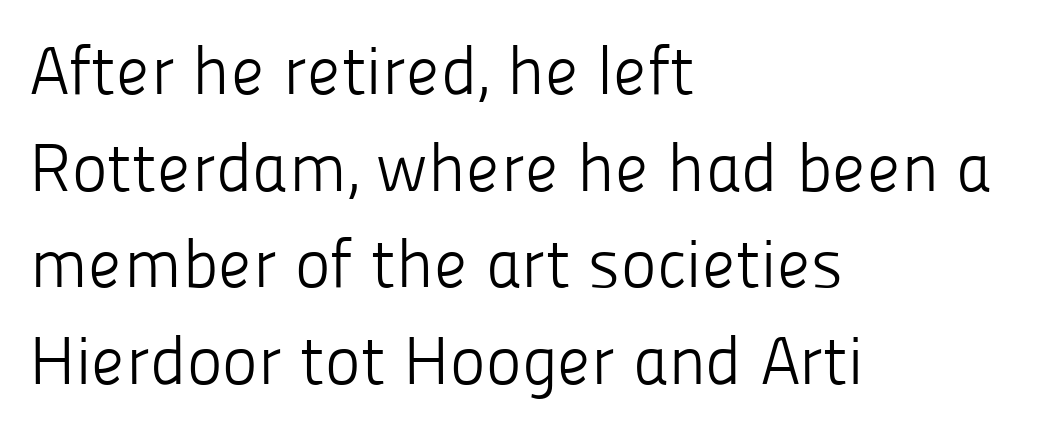
{"serif": "no", "italic": "no", "bold": "no", "weight": "light", "width": "normal", "stroke_contrast": "low", "x_height": "medium", "monospaced": "no", "underline": "no", "align": "left", "line_spacing": "normal", "line_spacing_ratio": 1.42, "letter_spacing": "normal", "letter_spacing_em": 0.0, "glyph_px": 68}
